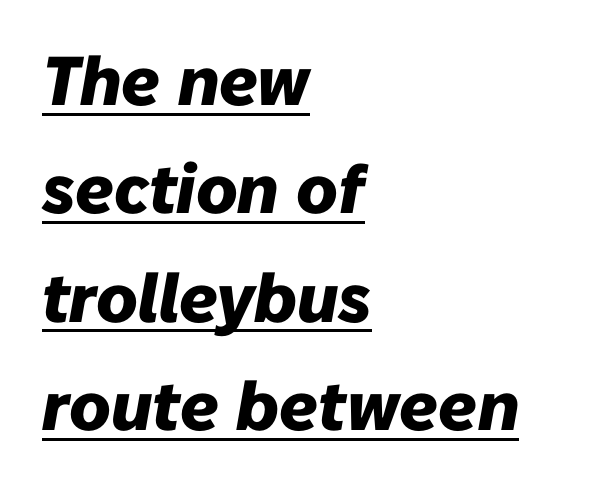
This is heavy type, rendered in bold. Casual observation: everything's shoved over to the left. A typesetter would call this proportional, since set widths differ per character. Each new line begins a customary step beneath the previous one. The string is rendered with underlining switched on.
